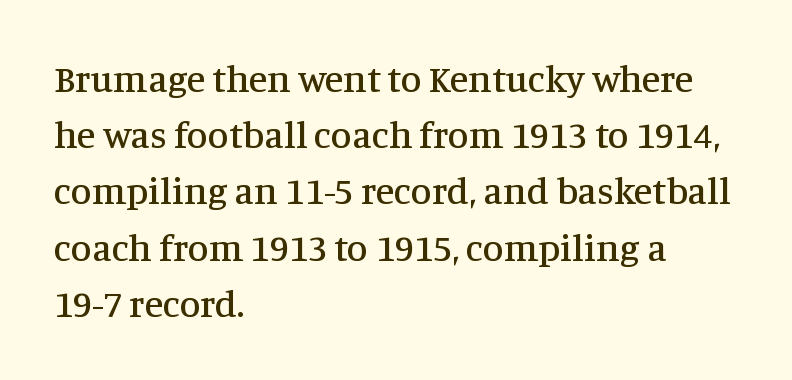
Q: Is the text italic (slanted)? A: No, it is upright.
Q: Is the typeface a serif or a sans-serif typeface? A: Serif.
Q: Is the text underlined? A: No.
Q: How is the paragraph aligned? A: Left-aligned.
Q: Is the spacing between letters normal or unusually wide? A: Normal.
Q: Is the spacing between lines tight, normal or loose? A: Normal.
Q: Width (condensed, normal, or wide)? A: Normal.
Q: Stroke contrast? A: Medium.
Q: x-height? A: Large.
Q: Monospaced? A: No.
